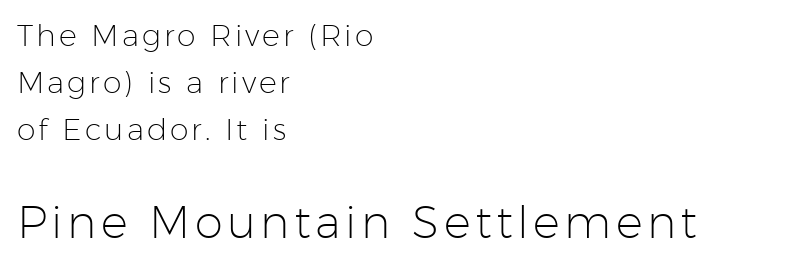
{"serif": "no", "italic": "no", "bold": "no", "weight": "light", "width": "normal", "stroke_contrast": "low", "x_height": "medium", "monospaced": "no", "underline": "no", "align": "left", "line_spacing": "normal", "line_spacing_ratio": 1.57, "larger_block": "second", "size_ratio": 1.5, "glyph_px": 45}
